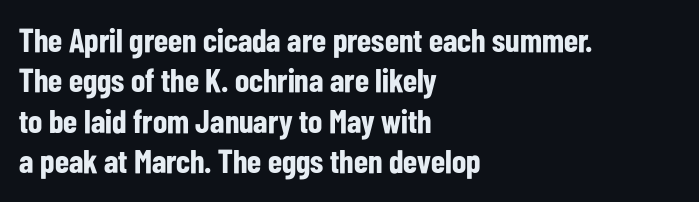
No italicization has been applied; the sample stays upright. The paragraph has a hard left edge and a soft right edge. The letterforms sit shoulder to shoulder at normal distance. What weight is shown? A full bold with thick strokes. Letters rest on an invisible, unmarked baseline. Letterform terminals end flat and unadorned throughout the passage.
